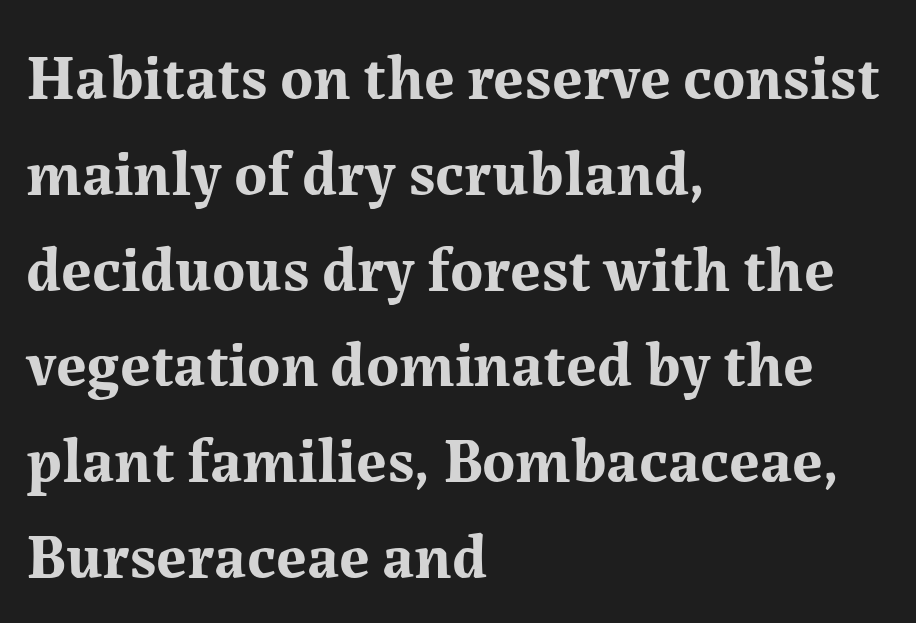
Q: Is the text bold? A: Yes.
Q: Is the text italic (slanted)? A: No, it is upright.
Q: Is the typeface a serif or a sans-serif typeface? A: Serif.
Q: Is the text underlined? A: No.
Q: How is the paragraph aligned? A: Left-aligned.
Q: Is the spacing between letters normal or unusually wide? A: Normal.
Q: Is the spacing between lines tight, normal or loose? A: Normal.
Q: Width (condensed, normal, or wide)? A: Normal.
Q: Stroke contrast? A: Medium.
Q: x-height? A: Medium.
Q: Monospaced? A: No.
